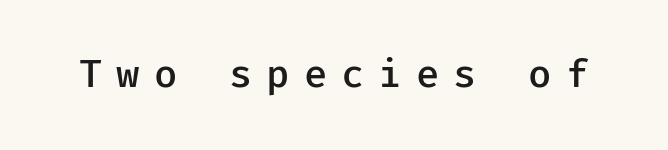
These lines have a slow, spaced-out rhythm from letter to letter. Each letter, wide or thin by design, is forced into the same width here. The passage shown is semibold, sitting just below true bold. Rule under the text: the space is simply empty. A sans-serif font was chosen for this passage. Unlike italic type, these characters show no tilt at all.
